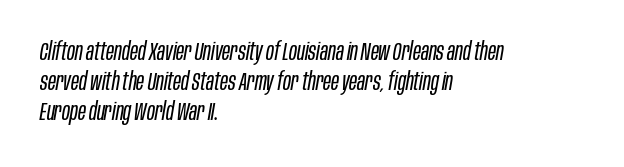
{"italic": "yes", "lean": "right", "slant_degrees": 10, "bold": "no", "underline": "no", "align": "left", "line_spacing": "normal", "line_spacing_ratio": 1.26, "letter_spacing": "normal", "letter_spacing_em": 0.0, "glyph_px": 24}
